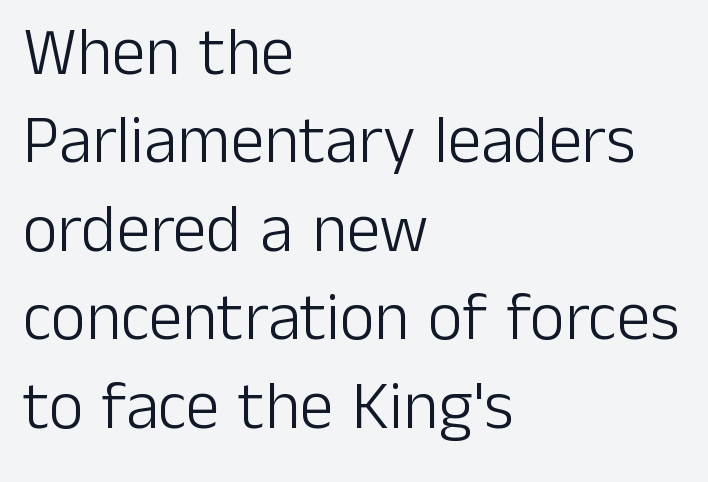
The image shows 67 px light sans-serif type, upright; set left-aligned, normal line spacing (1.32x), normal letter spacing, not underlined; low stroke contrast and a medium x-height.
